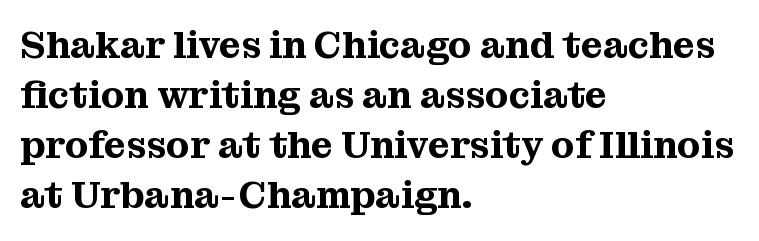
The image shows 38 px serif type, upright; set left-aligned, normal line spacing (1.32x), normal letter spacing, not underlined; medium stroke contrast and a medium x-height.
